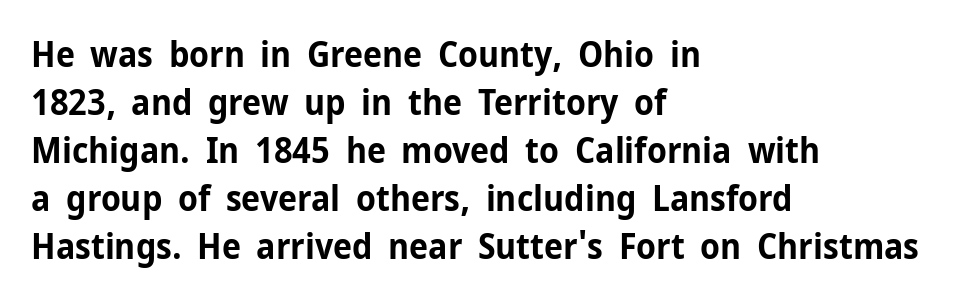
Is the block centered? No — it sits flush against the left margin. Is the type bold? Yes — the strokes are clearly thick and heavy. You can tell from the bare stems that sans-serif type was used. This sample has the flowing, uneven cadence of proportional lettering. The designer left line spacing at the default. Descenders hang freely into open space.
